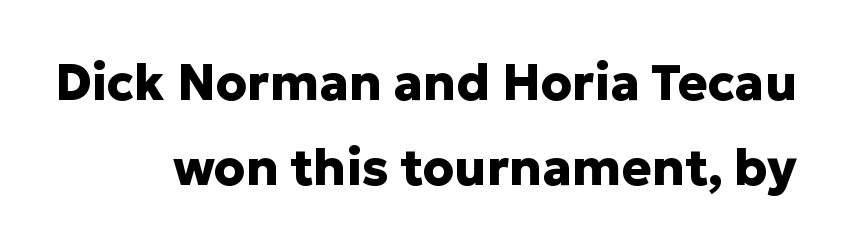
Q: Is the text bold? A: Yes.
Q: Is the text italic (slanted)? A: No, it is upright.
Q: Is the typeface a serif or a sans-serif typeface? A: Sans-serif.
Q: Is the text underlined? A: No.
Q: Is the spacing between letters normal or unusually wide? A: Normal.
Q: Is the spacing between lines tight, normal or loose? A: Normal.
Q: Width (condensed, normal, or wide)? A: Normal.
Q: Stroke contrast? A: Low.
Q: x-height? A: Medium.
Q: Monospaced? A: No.
